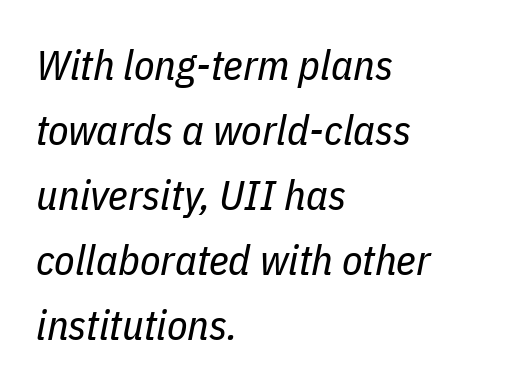
No word sits above an underline. No extra ink here — the face is not bold. Characters follow at the spacing the type designer built in. Compared with a centered layout, this one pins lines to the left instead. The whole block is typeset with a tilt. The letters advance in unequal steps, a hallmark of proportional type.
